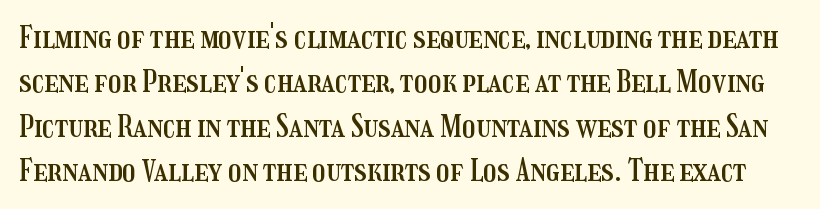
{"italic": "no", "width": "condensed", "stroke_contrast": "medium", "x_height": "medium", "monospaced": "no", "underline": "no", "line_spacing": "normal", "line_spacing_ratio": 1.48, "letter_spacing": "normal", "letter_spacing_em": 0.0, "glyph_px": 30}
